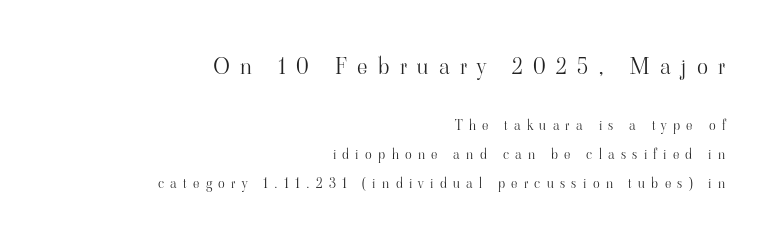
{"italic": "no", "bold": "no", "underline": "no", "align": "right", "line_spacing": "loose", "line_spacing_ratio": 2.07, "letter_spacing": "wide", "letter_spacing_em": 0.45, "larger_block": "first", "size_ratio": 1.64, "glyph_px": 23}
